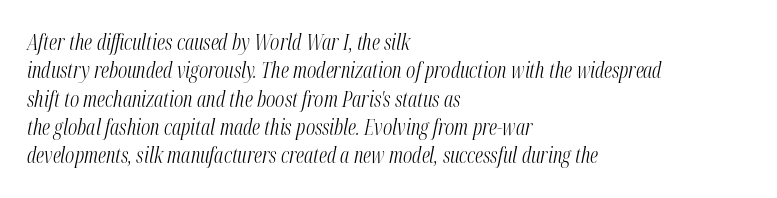
The typesetting does not lean heavy: it is not bold. Characters are canted at an angle relative to the baseline's perpendicular. The area under the type is left untouched. In CSS terms this would be text-align: left.
